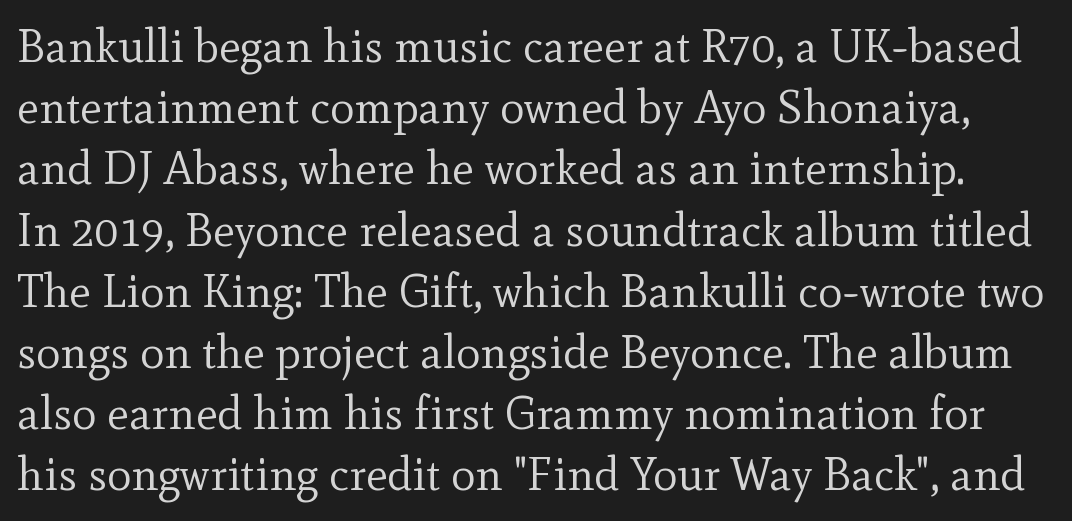
{"serif": "yes", "italic": "no", "bold": "no", "weight": "regular", "width": "normal", "x_height": "small", "monospaced": "no", "underline": "no", "line_spacing": "normal", "line_spacing_ratio": 1.33, "letter_spacing": "normal", "letter_spacing_em": 0.0, "glyph_px": 46}
